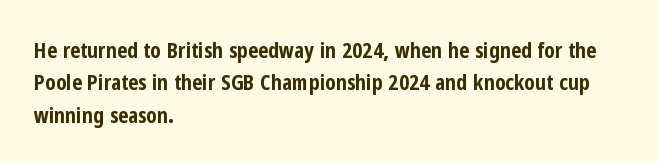
Q: Is the text bold? A: Yes.
Q: Is the text italic (slanted)? A: No, it is upright.
Q: Is the text underlined? A: No.
Q: How is the paragraph aligned? A: Left-aligned.
Q: Is the spacing between letters normal or unusually wide? A: Normal.
Q: Is the spacing between lines tight, normal or loose? A: Normal.
